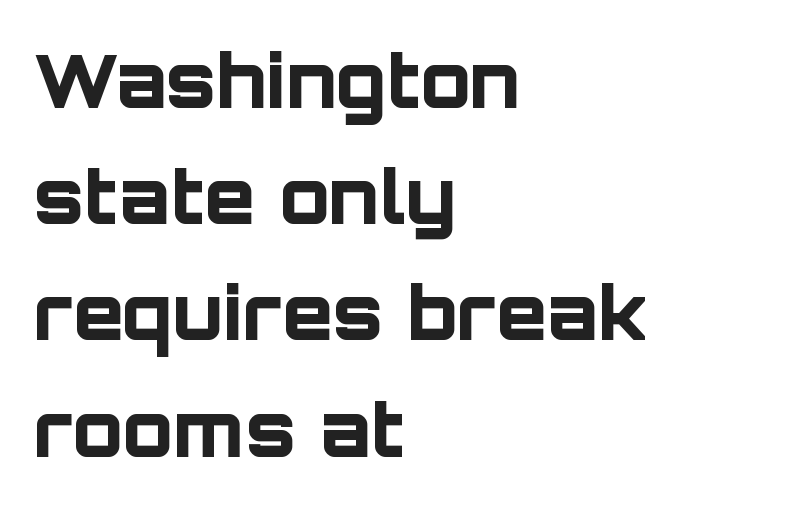
Q: Is the text bold? A: Yes.
Q: Is the text italic (slanted)? A: No, it is upright.
Q: Is the typeface a serif or a sans-serif typeface? A: Sans-serif.
Q: Is the text underlined? A: No.
Q: How is the paragraph aligned? A: Left-aligned.
Q: Is the spacing between letters normal or unusually wide? A: Normal.
Q: Is the spacing between lines tight, normal or loose? A: Normal.
Q: Width (condensed, normal, or wide)? A: Normal.
Q: Stroke contrast? A: Low.
Q: x-height? A: Large.
Q: Monospaced? A: No.
